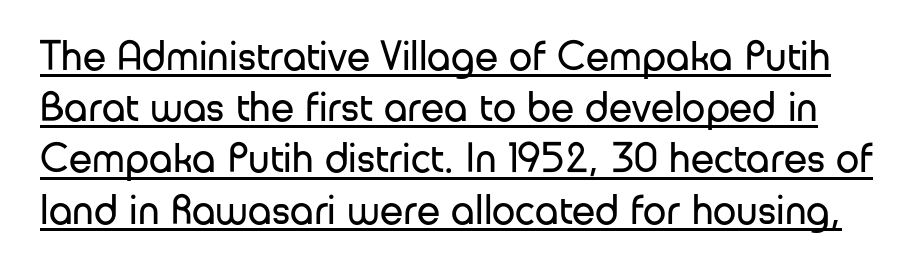
{"serif": "no", "italic": "no", "bold": "no", "weight": "regular", "width": "normal", "stroke_contrast": "low", "x_height": "medium", "monospaced": "no", "underline": "yes", "line_spacing_ratio": 1.22, "letter_spacing": "normal", "letter_spacing_em": 0.0, "glyph_px": 42}
